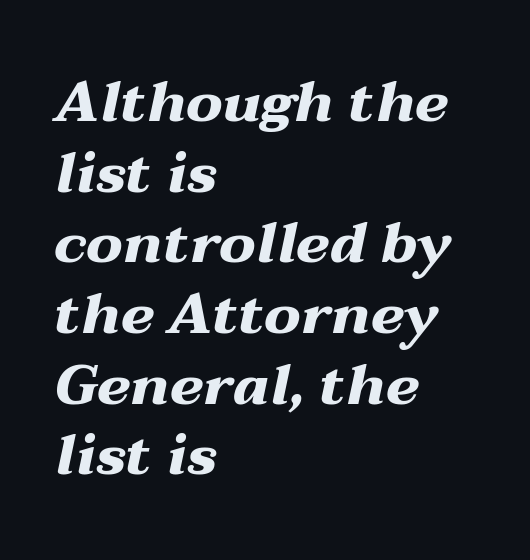
The image shows 57 px heavy, wide type, italic (leaning right); set left-aligned, line spacing 1.24x, normal letter spacing, not underlined; medium stroke contrast and a medium x-height.
